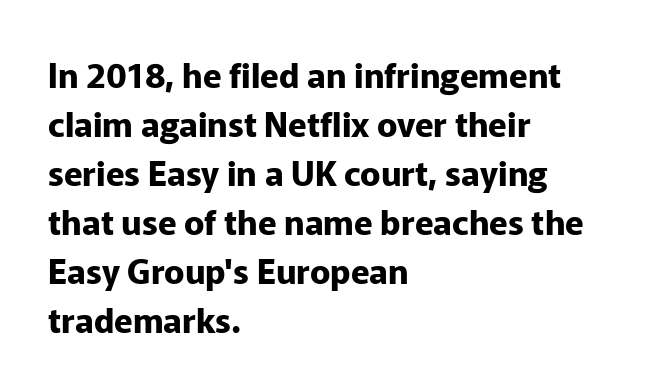
{"serif": "no", "italic": "no", "bold": "yes", "weight": "bold", "width": "normal", "stroke_contrast": "low", "x_height": "medium", "monospaced": "no", "underline": "no", "align": "left", "line_spacing": "normal", "line_spacing_ratio": 1.44, "letter_spacing": "normal", "letter_spacing_em": 0.0, "glyph_px": 34}
